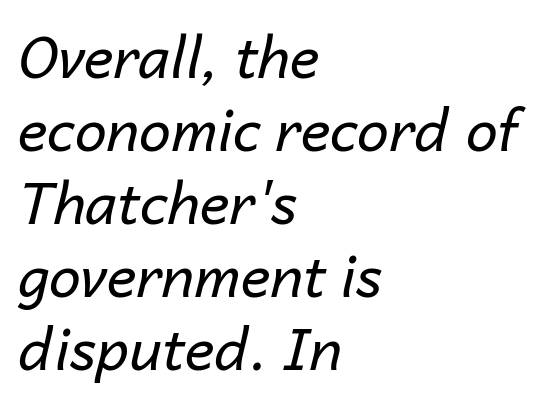
Notice how the passage keeps a crisp vertical edge on the left only. The zone under the glyphs is completely vacant. When letters slant like this, we call the style italic. The rendering uses a moderate line-height, typical for paragraphs.
